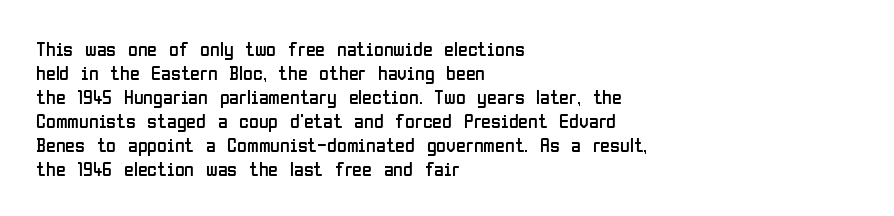
The image shows 20 px text type, upright; set left-aligned, line spacing 1.2x, normal letter spacing, not underlined.
